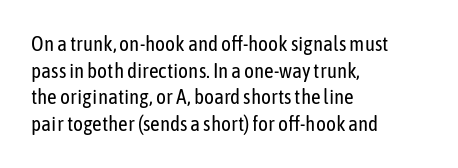
The image shows 21 px text type, upright; set left-aligned, normal line spacing (1.27x), normal letter spacing, not underlined.
